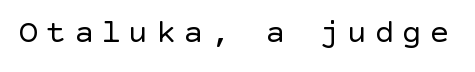
{"serif": "no", "italic": "no", "bold": "no", "weight": "regular", "width": "normal", "x_height": "large", "underline": "no", "letter_spacing": "wide", "letter_spacing_em": 0.23, "glyph_px": 33}
